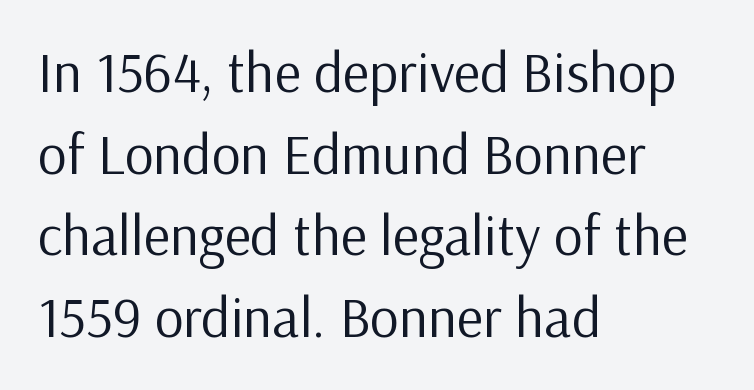
Q: Is the text bold? A: No.
Q: Is the text italic (slanted)? A: No, it is upright.
Q: Is the typeface a serif or a sans-serif typeface? A: Sans-serif.
Q: Is the text underlined? A: No.
Q: How is the paragraph aligned? A: Left-aligned.
Q: Is the spacing between letters normal or unusually wide? A: Normal.
Q: Is the spacing between lines tight, normal or loose? A: Normal.
Q: Width (condensed, normal, or wide)? A: Normal.
Q: Stroke contrast? A: Low.
Q: x-height? A: Medium.
Q: Monospaced? A: No.
